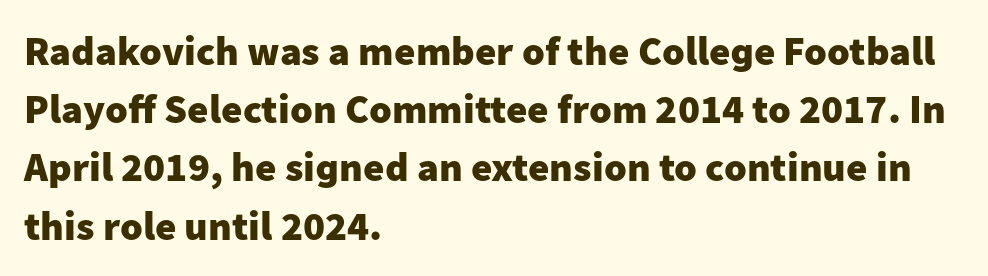
Glance below the letters and you will spot only blank space. Every stem runs plumb, perpendicular to the baseline. The typesetting leans heavy: a genuine bold. The rendering keeps characters at their native spacing.
